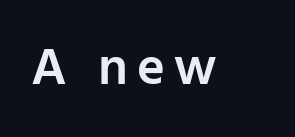
The zone under the glyphs is completely vacant. Varying glyph widths throughout — classic text-font behaviour. You can tell it's not italic because the verticals are truly vertical. Look at the stroke-to-counter ratio: somewhat heavy, a semibold.
